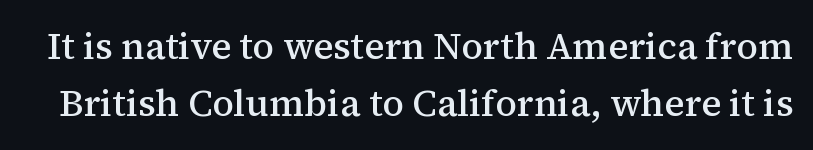
{"serif": "yes", "italic": "no", "bold": "semi", "weight": "semibold", "width": "normal", "stroke_contrast": "medium", "x_height": "medium", "monospaced": "no", "underline": "no", "line_spacing": "normal", "line_spacing_ratio": 1.55, "letter_spacing": "normal", "letter_spacing_em": 0.0, "glyph_px": 37}
